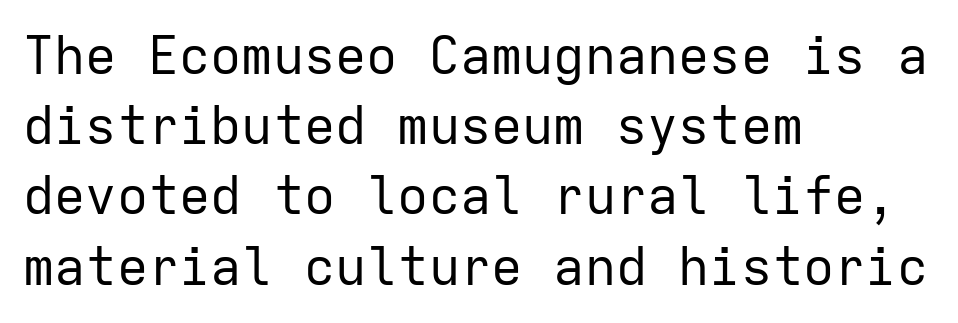
Line beginnings align vertically; line endings do not. The lettering holds an erect, upright posture throughout. Descenders are the only things crossing below the line. A normal amount of white space separates one row of letters from the next. Weight class: somewhere from thin through regular.
